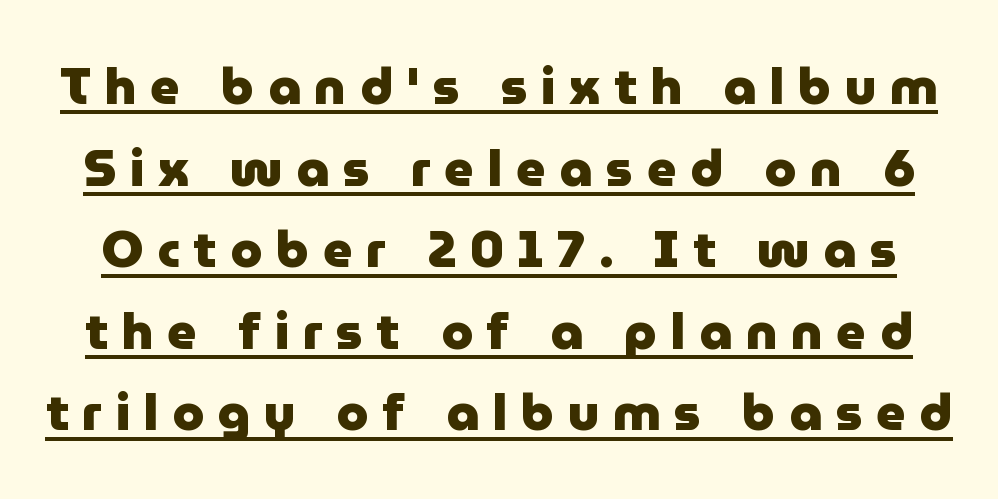
The image shows 51 px heavy sans-serif type, upright; set normal line spacing (1.6x), unusually wide letter spacing (+0.27 em), underlined; low stroke contrast and a medium x-height.
